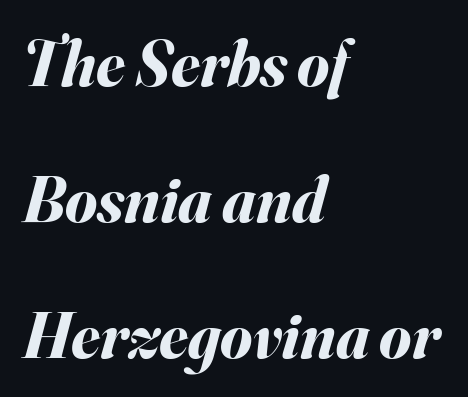
A classic flush-left, rag-right setting is used for this passage. The face used here is proportionally spaced, like ordinary book or web type. The letterforms sit shoulder to shoulder at normal distance. The axis of the letterforms is tilted away from vertical. Compared with typical paragraphs, the rows here are farther apart. Plenty of ink on the page — the face is bold.
